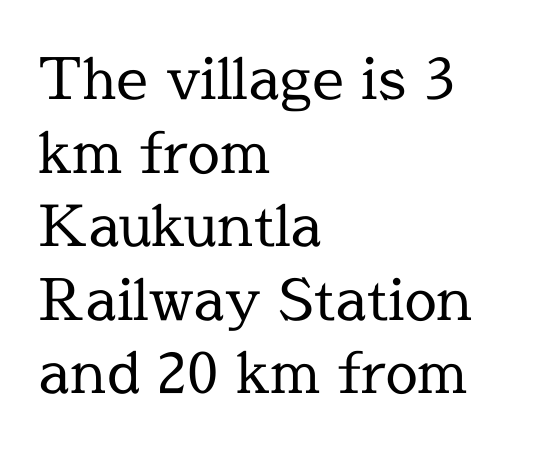
The image shows 57 px regular-weight serif type, upright; set left-aligned, normal line spacing (1.29x), normal letter spacing, not underlined; a medium x-height.
